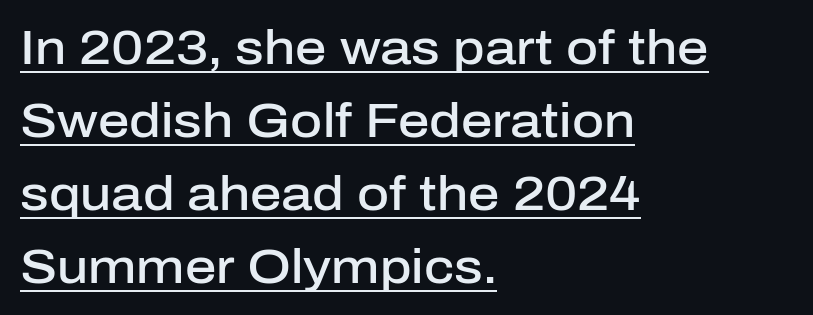
When letters stand straight like this, we call the style roman or upright. On the weight axis this lands at semibold, roughly 600. This sample has the flowing, uneven cadence of proportional lettering. Looks like someone drew a line under every word here.
